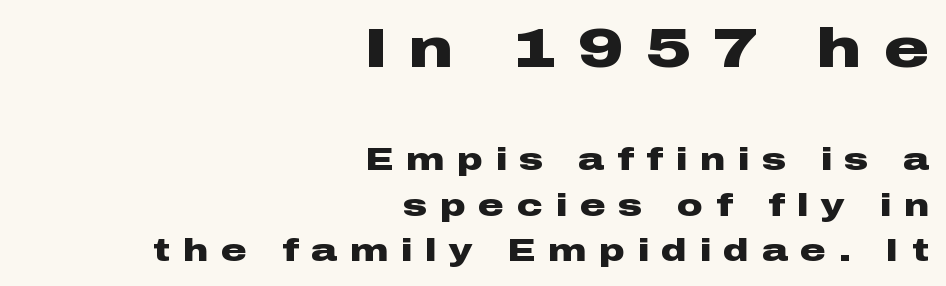
Visually, the top section dominates because its glyphs are scaled up. Proportional: the letters do not fall into vertical columns. The type sits square on the baseline with zero lean. The space directly below the letters is spotless.
